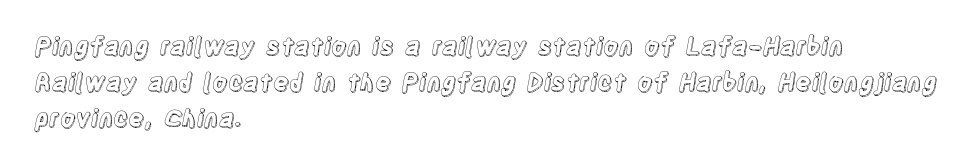
Whoever set this chose a conventional vertical rhythm. The line texture is even and compact thanks to regular tracking. Each row of text sits above clean, open space.
